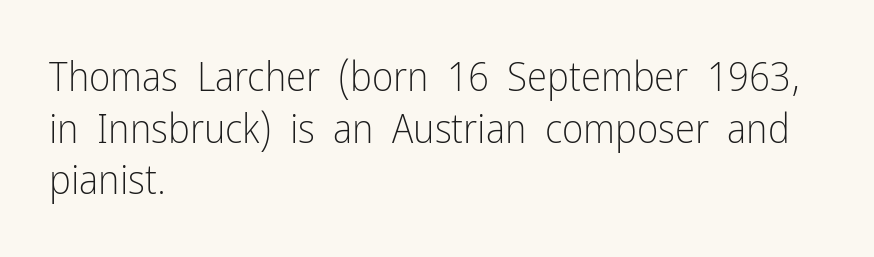
The glyphs in this specimen are sans serif. You could call the tracking neutral — neither tight nor loose. Bare-footed words on every line. Do the characters align in a grid? No, the font is proportional.
